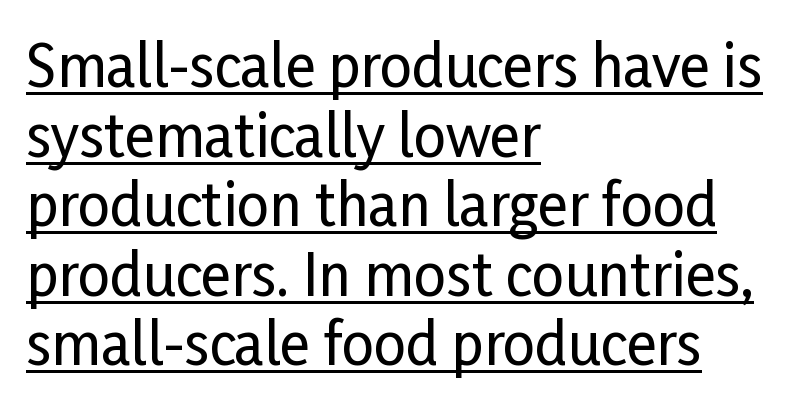
{"serif": "no", "italic": "no", "width": "condensed", "stroke_contrast": "low", "x_height": "medium", "monospaced": "no", "underline": "yes", "align": "left", "line_spacing_ratio": 1.22, "letter_spacing": "normal", "letter_spacing_em": 0.0, "glyph_px": 57}
